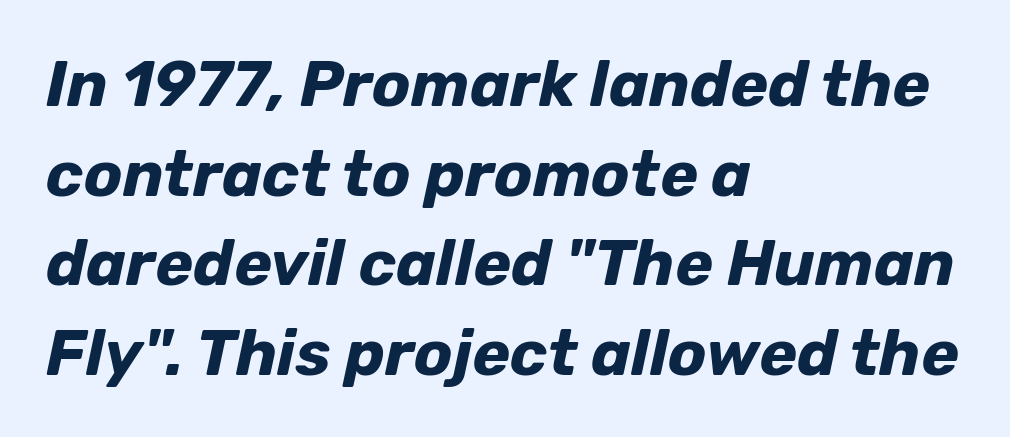
{"italic": "yes", "lean": "right", "slant_degrees": 12, "bold": "yes", "weight": "bold", "width": "normal", "stroke_contrast": "low", "x_height": "medium", "monospaced": "no", "underline": "no", "align": "left", "line_spacing": "normal", "line_spacing_ratio": 1.4, "letter_spacing": "normal", "letter_spacing_em": 0.0, "glyph_px": 64}
